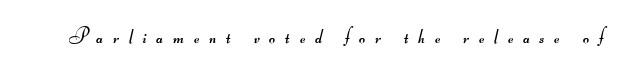
The image shows 21 px text type; set unusually wide letter spacing (+0.47 em), not underlined.
